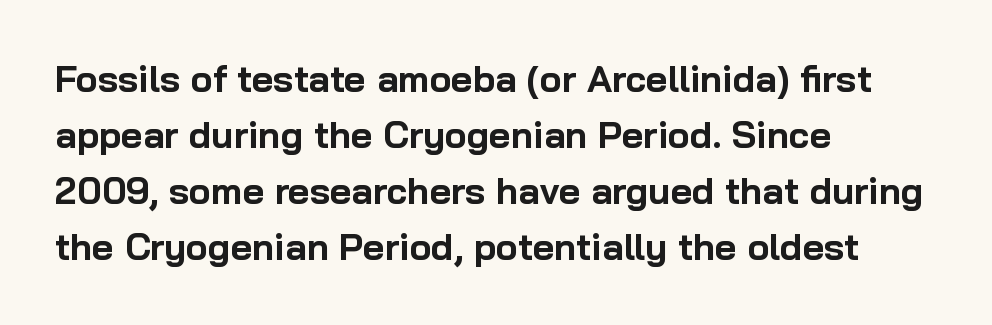
Strong, thick strokes mark this as bold type. Stroke terminals: plain, sans-serif. Posture: vertical. The leading is moderate, giving the passage an even texture. A typesetter would call this proportional, since set widths differ per character. No extra tracking has been applied to these lines.
